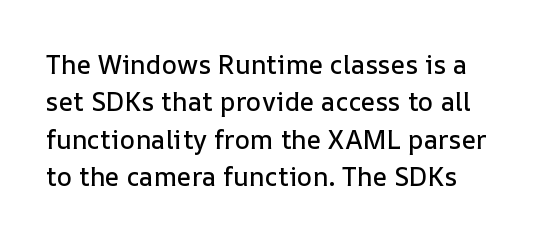
Q: Is the text italic (slanted)? A: No, it is upright.
Q: Is the text underlined? A: No.
Q: Is the spacing between letters normal or unusually wide? A: Normal.
Q: Is the spacing between lines tight, normal or loose? A: Normal.
